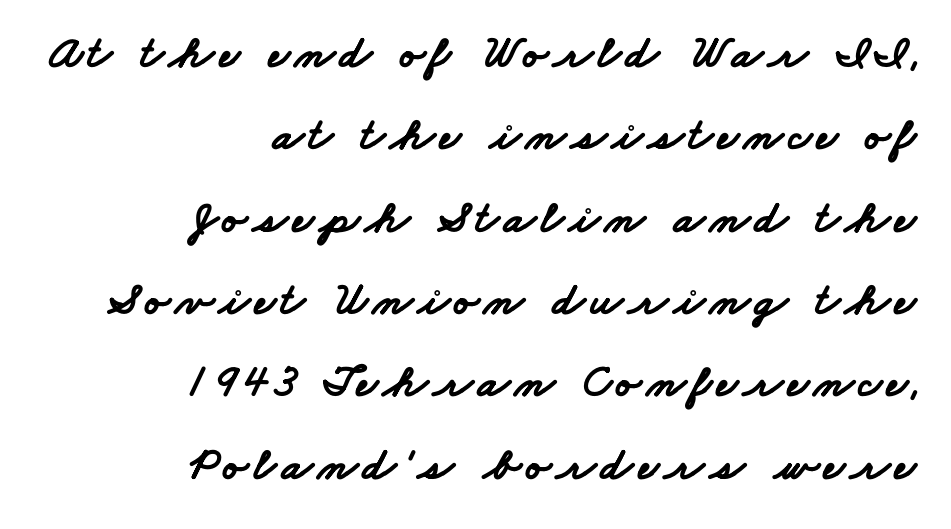
Q: Is the text bold? A: Yes.
Q: Is the typeface a serif or a sans-serif typeface? A: Sans-serif.
Q: Is the text underlined? A: No.
Q: How is the paragraph aligned? A: Right-aligned.
Q: Width (condensed, normal, or wide)? A: Wide.
Q: Stroke contrast? A: Low.
Q: x-height? A: Small.
Q: Monospaced? A: No.
